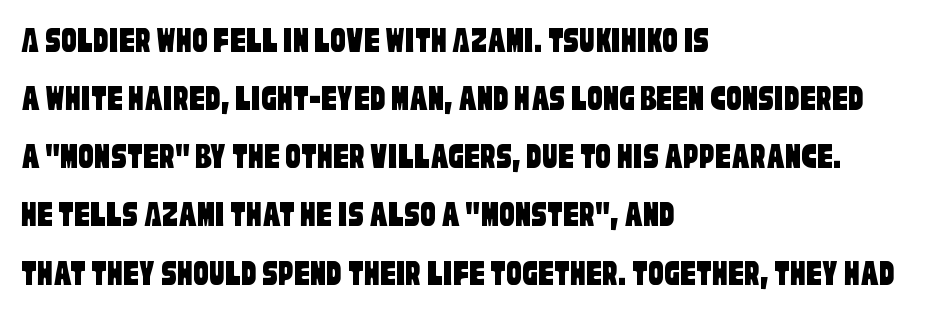
{"serif": "no", "width": "condensed", "stroke_contrast": "low", "x_height": "large", "monospaced": "no", "underline": "no", "align": "left", "line_spacing": "normal", "line_spacing_ratio": 1.53, "letter_spacing": "normal", "letter_spacing_em": 0.0, "glyph_px": 38}
